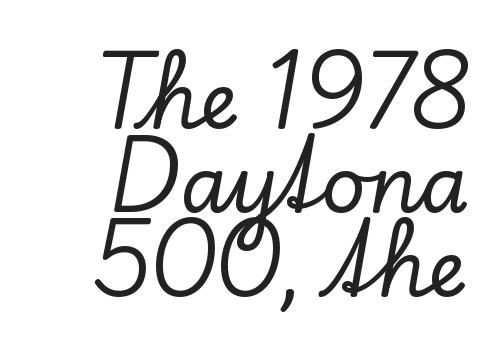
{"serif": "yes", "width": "normal", "stroke_contrast": "low", "x_height": "small", "monospaced": "no", "underline": "no", "align": "right", "line_spacing": "tight", "line_spacing_ratio": 1.08, "letter_spacing": "normal", "letter_spacing_em": 0.0, "glyph_px": 78}
